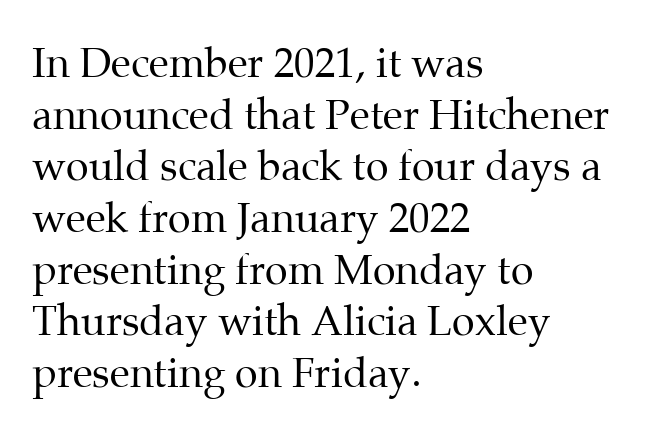
The image shows 41 px regular-weight serif type, upright; set left-aligned, normal line spacing (1.26x), normal letter spacing, not underlined; medium stroke contrast and a medium x-height.
